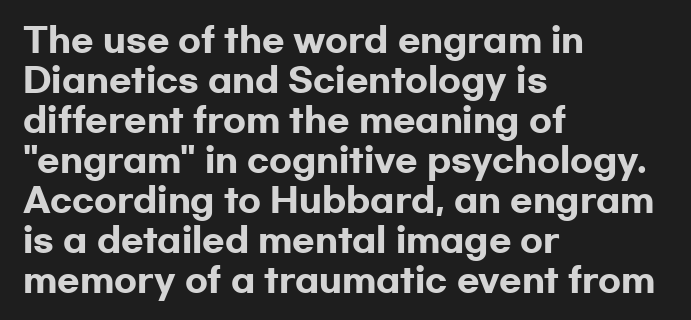
Does the lettering tilt? It doesn't — this is upright. Are there feet on the stems? There aren't — it's a sans. Students, note that the glyphs here touch the page at normal intervals. The characters look thick and weighty, a clear bold.
